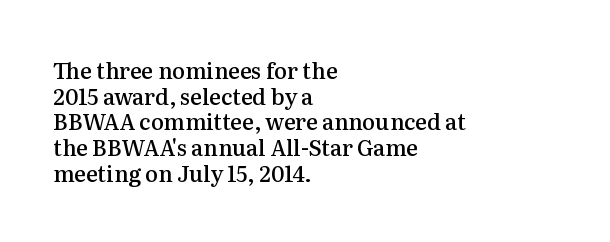
Anything drawn beneath the words? Only blank space. These words are printed semibold, heavier than regular yet not bold. Students, note that the glyphs here touch the page at normal intervals. When letters stand straight like this, we call the style roman or upright. Reading down the block, your eye returns to a fixed left position each line.
